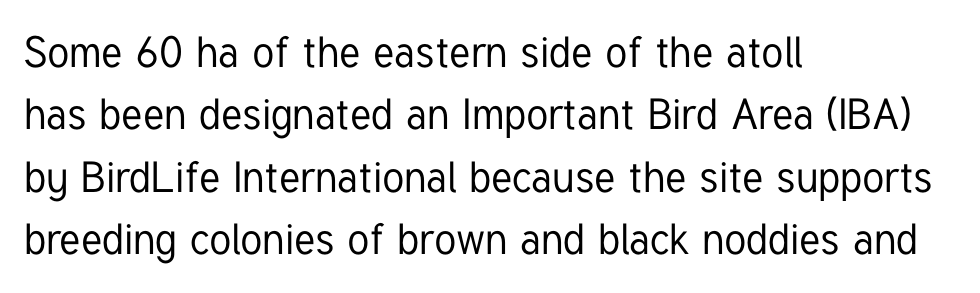
Successive baselines arrive at the customary interval. Quick note: not italic, upright. This rendering uses left alignment, leaving the right contour irregular. The passage shown has conventional tracking throughout. A typesetter would label this face a sans. Here the designer chose a conventional face with non-uniform glyph widths.
